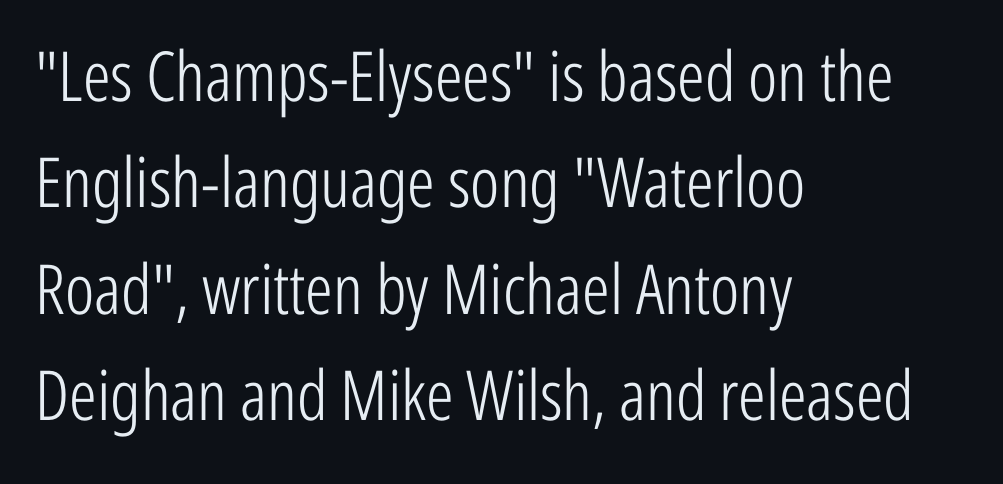
{"serif": "no", "italic": "no", "bold": "no", "weight": "light", "width": "condensed", "stroke_contrast": "low", "x_height": "medium", "monospaced": "no", "underline": "no", "align": "left", "line_spacing": "normal", "line_spacing_ratio": 1.54, "letter_spacing": "normal", "letter_spacing_em": 0.0, "glyph_px": 69}
